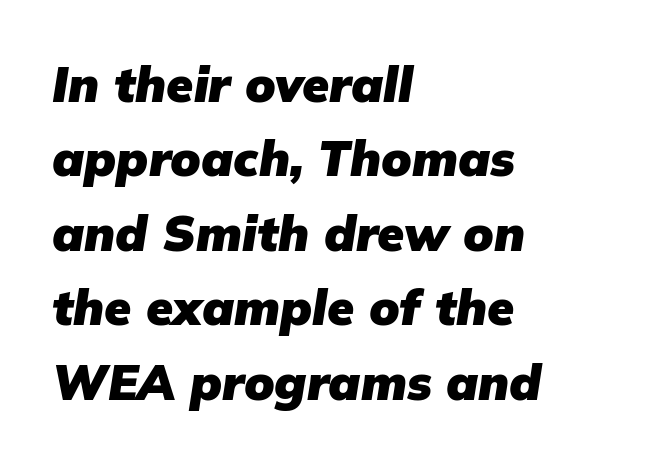
The image shows 49 px heavy type, italic (leaning right); set left-aligned, normal line spacing (1.52x), normal letter spacing, not underlined; low stroke contrast and a medium x-height.
